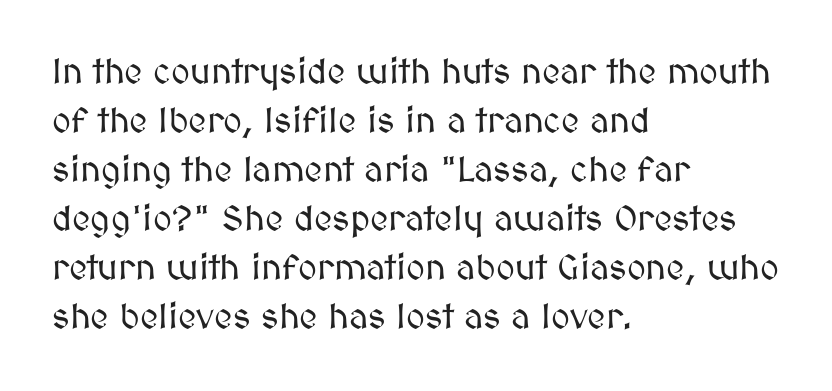
The image shows 36 px text type, upright; set left-aligned, normal line spacing (1.36x), normal letter spacing, not underlined; medium stroke contrast and a medium x-height.
